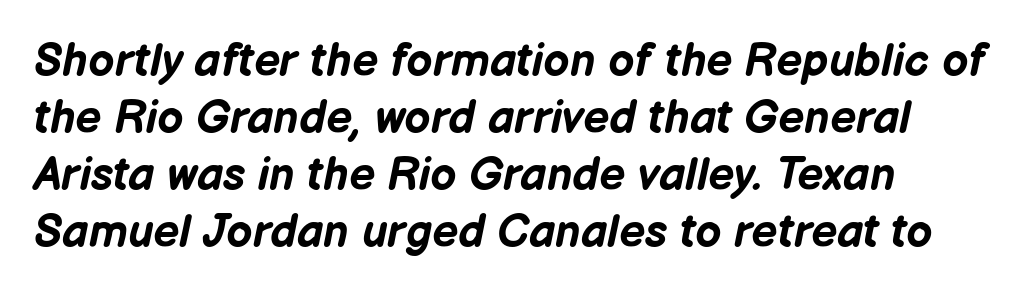
{"italic": "yes", "lean": "right", "slant_degrees": 12, "bold": "yes", "weight": "bold", "width": "normal", "stroke_contrast": "low", "x_height": "medium", "monospaced": "no", "underline": "no", "align": "left", "line_spacing_ratio": 1.24, "letter_spacing": "normal", "letter_spacing_em": 0.0, "glyph_px": 46}
